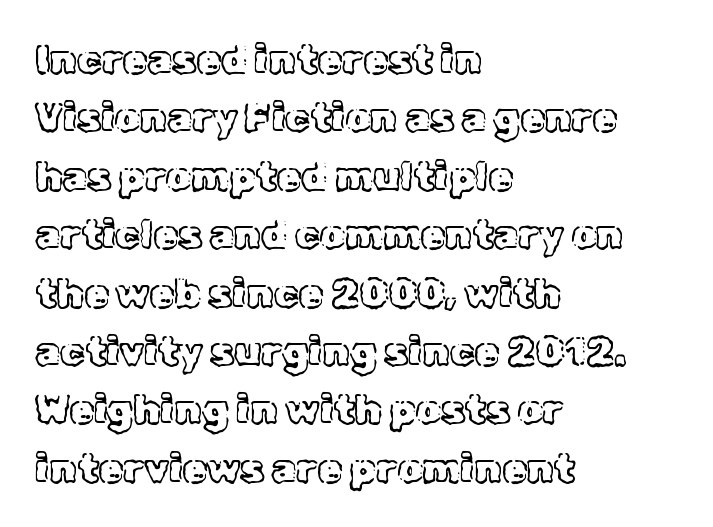
Q: Is the text italic (slanted)? A: No, it is upright.
Q: Is the text underlined? A: No.
Q: How is the paragraph aligned? A: Left-aligned.
Q: Is the spacing between letters normal or unusually wide? A: Normal.
Q: Is the spacing between lines tight, normal or loose? A: Normal.
Q: Width (condensed, normal, or wide)? A: Normal.
Q: x-height? A: Medium.
Q: Monospaced? A: No.
